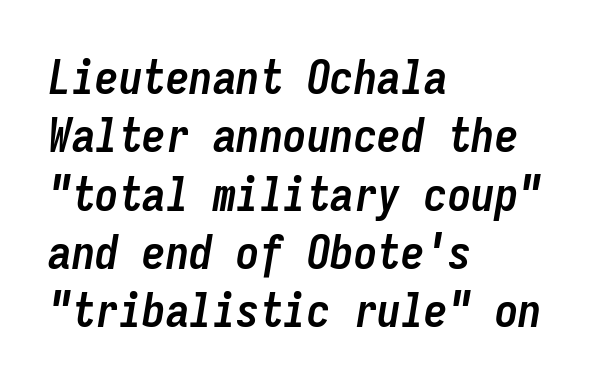
Q: Is the text bold? A: Yes.
Q: Is the text italic (slanted)? A: Yes, it leans right by about 9 degrees.
Q: Is the text underlined? A: No.
Q: How is the paragraph aligned? A: Left-aligned.
Q: Is the spacing between letters normal or unusually wide? A: Normal.
Q: Width (condensed, normal, or wide)? A: Condensed.
Q: Stroke contrast? A: Low.
Q: x-height? A: Medium.
Q: Monospaced? A: Yes.
